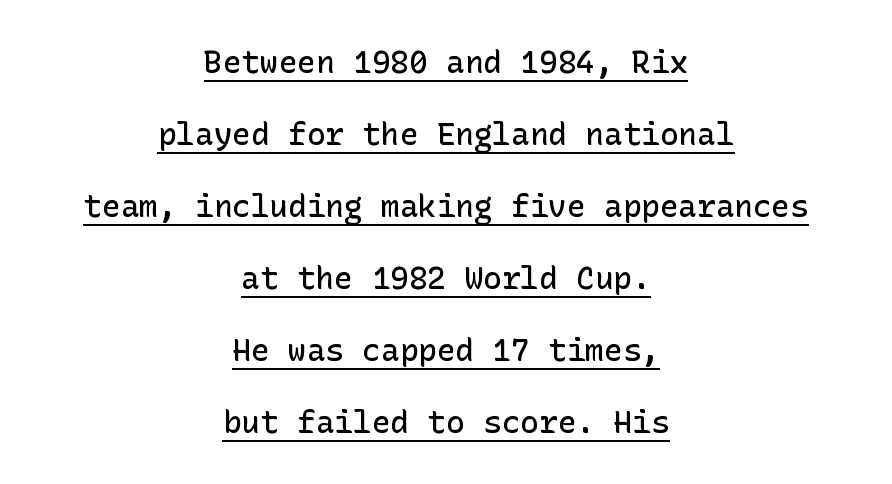
Reading down the block, each line starts at a different indent, mirrored at its end. Emphasis by weight is partial: semibold. Beneath each row of characters lies a ruled line. The typeface chosen for these lines omits serifs. Vertical spacing — loose.
